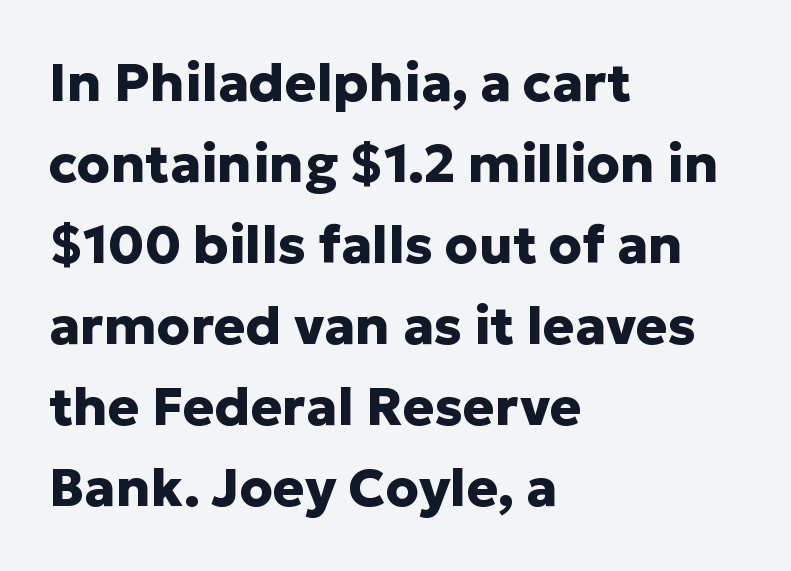
{"serif": "no", "italic": "no", "bold": "yes", "weight": "heavy", "width": "normal", "stroke_contrast": "low", "x_height": "medium", "monospaced": "no", "underline": "no", "align": "left", "line_spacing": "normal", "line_spacing_ratio": 1.53, "letter_spacing": "normal", "letter_spacing_em": 0.0, "glyph_px": 53}
